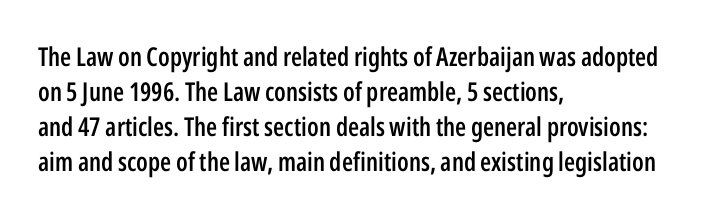
Q: Is the text bold? A: Semi-bold.
Q: Is the text italic (slanted)? A: No, it is upright.
Q: Is the text underlined? A: No.
Q: How is the paragraph aligned? A: Left-aligned.
Q: Is the spacing between letters normal or unusually wide? A: Normal.
Q: Is the spacing between lines tight, normal or loose? A: Normal.
